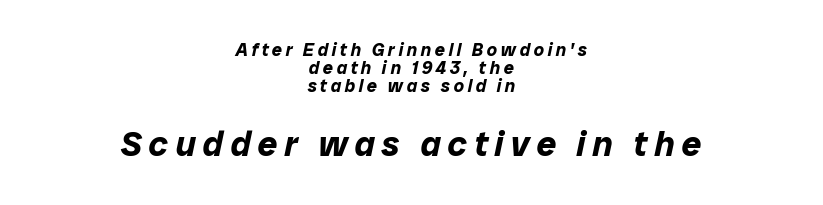
Compared with ordinary roman type, these characters are visibly tilted. Every letter is thick-stroked: bold, no question. The letters advance in unequal steps, a hallmark of proportional type. Size hierarchy here favors the trailing block over the leading one. Glyph-to-glyph distance is far greater than everyday printed text. Regarding leading, the lines here are crowded together.
